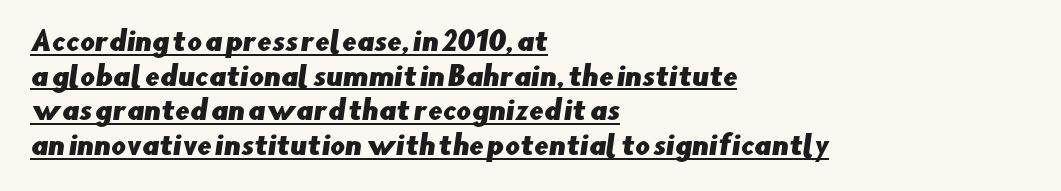
Q: Is the text underlined? A: Yes.
Q: How is the paragraph aligned? A: Left-aligned.
Q: Is the spacing between letters normal or unusually wide? A: Normal.
Q: Is the spacing between lines tight, normal or loose? A: Normal.
